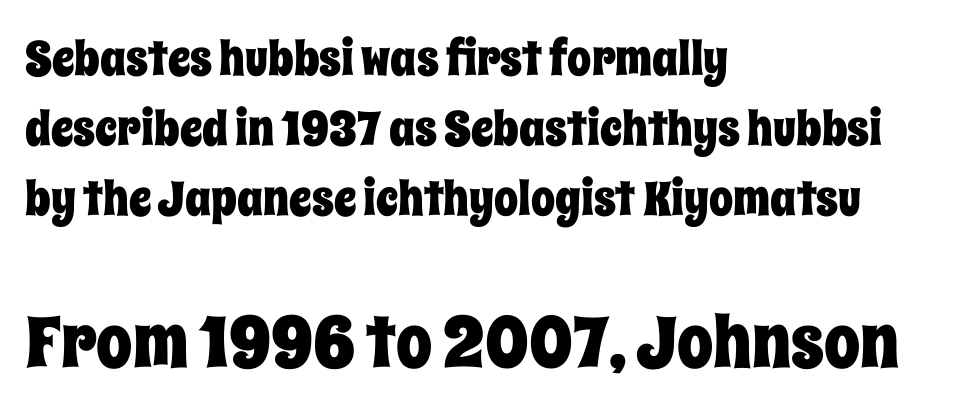
The rendering uses natural spacing where letterforms have individual widths. You can tell it's not italic because the verticals are truly vertical. The passage shown stacks its lines at a standard gap. Descender tails drop into unmarked territory. Caption: upper text group reduced, lower text group enlarged. Caption: multi-line text, flush left, ragged right.
